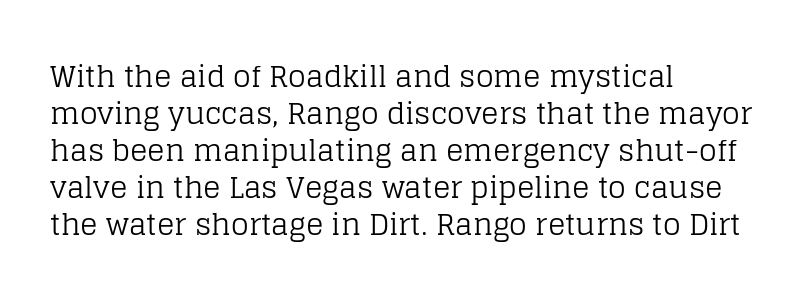
{"serif": "yes", "italic": "no", "bold": "no", "weight": "regular", "width": "normal", "stroke_contrast": "low", "x_height": "large", "monospaced": "no", "underline": "no", "align": "left", "line_spacing": "normal", "line_spacing_ratio": 1.28, "letter_spacing": "normal", "letter_spacing_em": 0.0, "glyph_px": 29}
